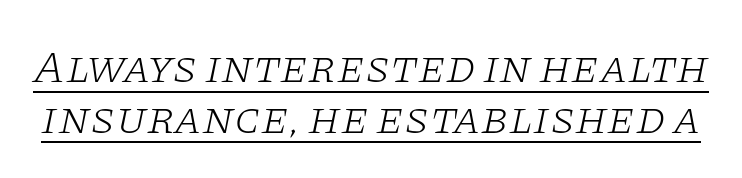
The rendering uses natural spacing where letterforms have individual widths. Heaviness? Minimal to ordinary, like unemphasized prose. Compared with typical body copy, the letter spacing here is the same. This sample carries an underscore along the baseline area. Slanted lettering throughout. The passage shown stacks its lines with hardly any gap.
